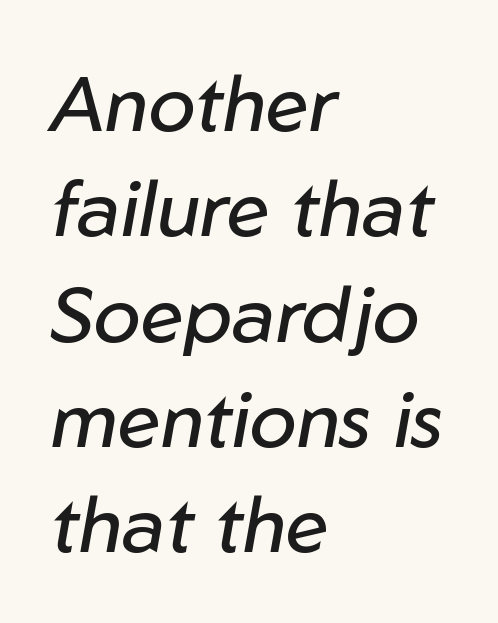
The image shows 78 px regular-weight type, italic (leaning right); set left-aligned, normal line spacing (1.35x), normal letter spacing, not underlined; low stroke contrast and a medium x-height.
